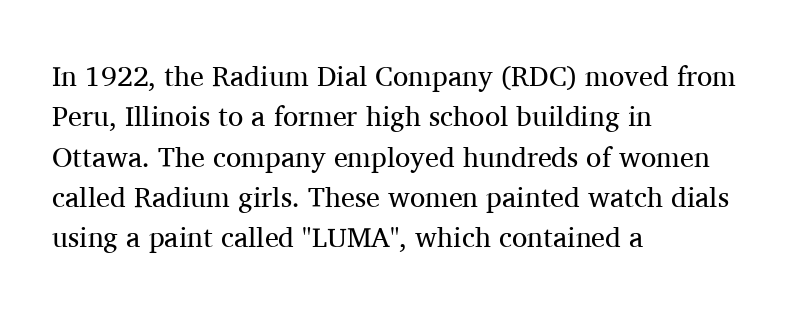
This sample keeps an unexceptional amount of space between lines. Short note: letters normally spaced. This sample is left-justified, so line endings fall wherever the words run out. The glyphs are unaccompanied by any horizontal stroke below them. The rendering shows small feet on the letterforms — a serif design.
